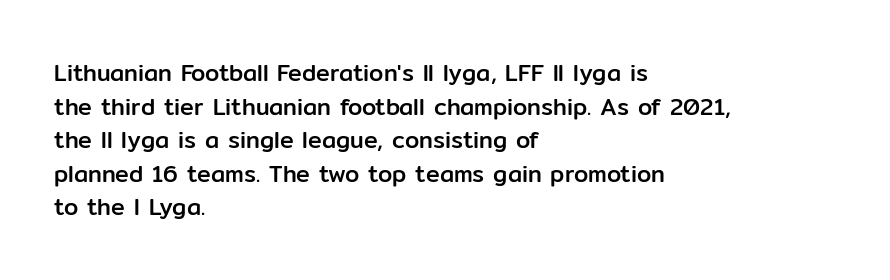
Notice how the passage keeps a crisp vertical edge on the left only. Ascenders rise straight up at ninety degrees. The passage shown is not underscored anywhere. Tracking value appears to be zero — textbook default spacing.
